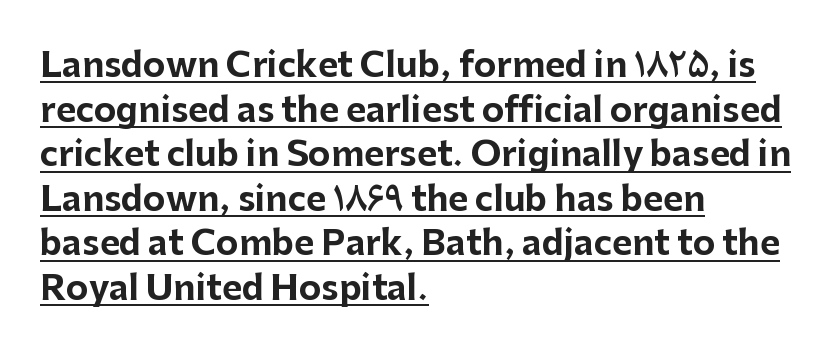
Q: Is the text bold? A: Yes.
Q: Is the text italic (slanted)? A: No, it is upright.
Q: Is the typeface a serif or a sans-serif typeface? A: Sans-serif.
Q: Is the text underlined? A: Yes.
Q: How is the paragraph aligned? A: Left-aligned.
Q: Is the spacing between letters normal or unusually wide? A: Normal.
Q: Is the spacing between lines tight, normal or loose? A: Normal.
Q: Width (condensed, normal, or wide)? A: Normal.
Q: Stroke contrast? A: Low.
Q: x-height? A: Medium.
Q: Monospaced? A: No.
